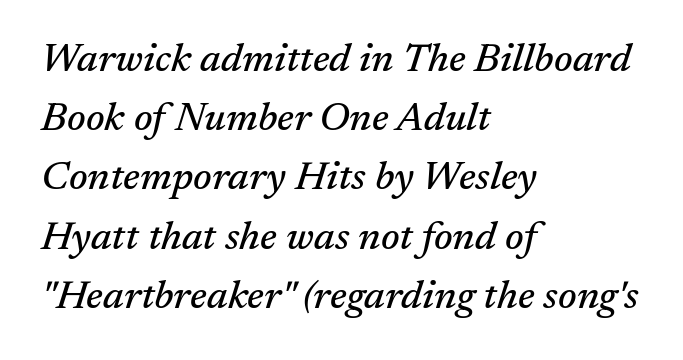
{"serif": "yes", "italic": "yes", "lean": "right", "slant_degrees": 17, "width": "normal", "stroke_contrast": "medium", "x_height": "medium", "monospaced": "no", "underline": "no", "align": "left", "line_spacing": "normal", "line_spacing_ratio": 1.48, "letter_spacing": "normal", "letter_spacing_em": 0.0, "glyph_px": 40}
